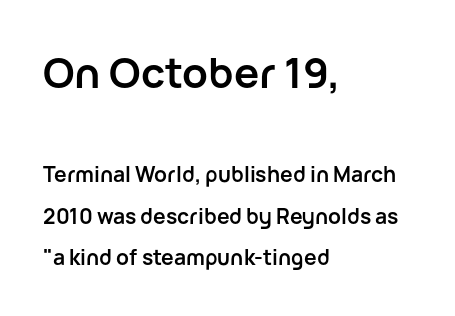
The words here are not underlined. Tracking here is standard; glyphs follow each other at the usual distance. The rendering anchors every line to the left-hand side. Italic? Not at all — the glyphs are vertical. The rendering shows plain stroke endings on the letterforms — a sans-serif design. Weight: bold.
